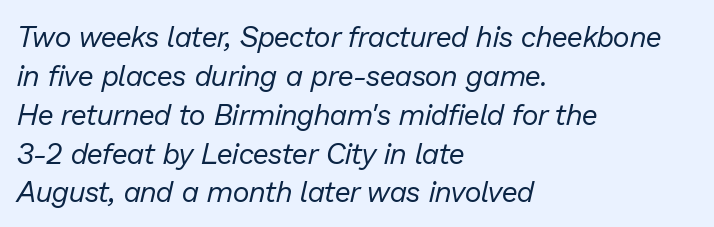
The image shows 29 px regular-weight type, italic (leaning right); set left-aligned, normal line spacing (1.34x), normal letter spacing, not underlined; low stroke contrast and a medium x-height.
